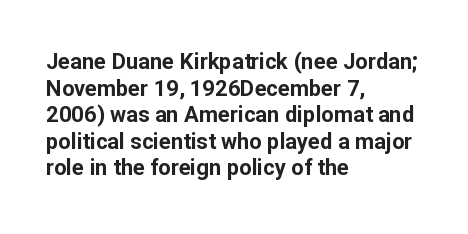
The image shows 22 px bold type, upright; set left-aligned, line spacing 1.21x, normal letter spacing, not underlined.
